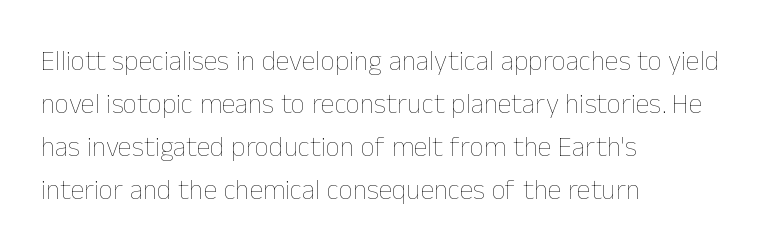
The image shows 28 px thin type, upright; set left-aligned, normal line spacing (1.53x), normal letter spacing, not underlined; low stroke contrast and a medium x-height.
